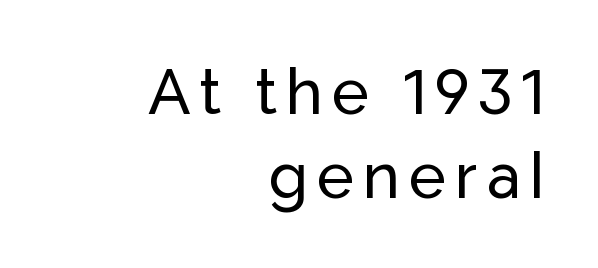
The image shows 63 px sans-serif type, upright; set right-aligned, normal line spacing (1.34x), not underlined; low stroke contrast and a medium x-height.
